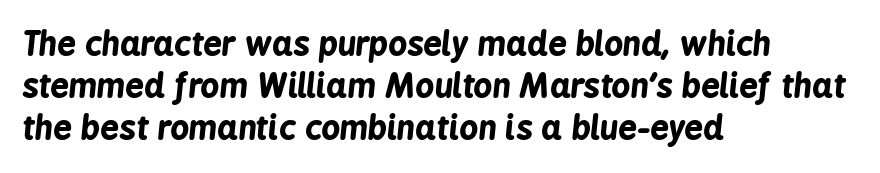
Does the lettering tilt? It does — this is italic. This rendering features lettering with no underline. Varying glyph widths throughout — classic text-font behaviour. Set as a true bold cut, around the 700 mark.
